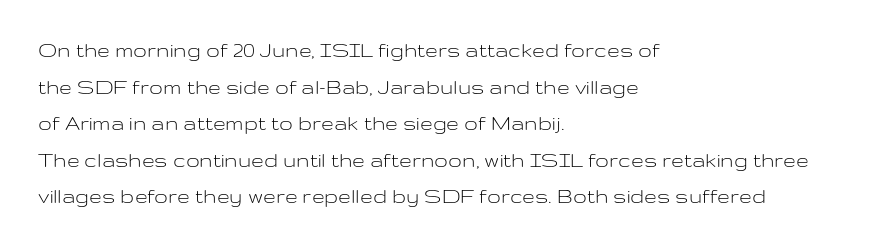
Q: Is the text bold? A: No.
Q: Is the text italic (slanted)? A: No, it is upright.
Q: Is the text underlined? A: No.
Q: How is the paragraph aligned? A: Left-aligned.
Q: Is the spacing between letters normal or unusually wide? A: Normal.
Q: Is the spacing between lines tight, normal or loose? A: Normal.
